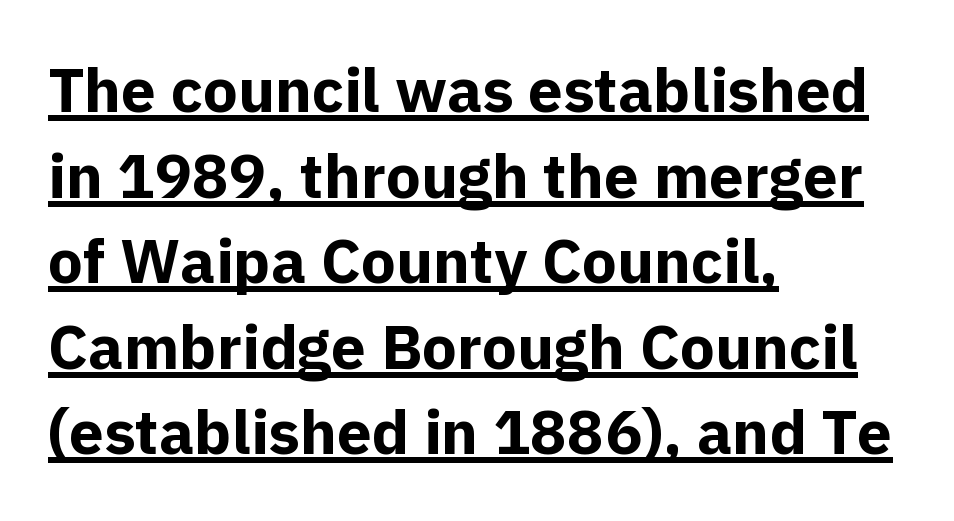
Q: Is the text bold? A: Yes.
Q: Is the text italic (slanted)? A: No, it is upright.
Q: Is the typeface a serif or a sans-serif typeface? A: Sans-serif.
Q: Is the text underlined? A: Yes.
Q: How is the paragraph aligned? A: Left-aligned.
Q: Is the spacing between letters normal or unusually wide? A: Normal.
Q: Is the spacing between lines tight, normal or loose? A: Normal.
Q: Width (condensed, normal, or wide)? A: Normal.
Q: x-height? A: Medium.
Q: Monospaced? A: No.
